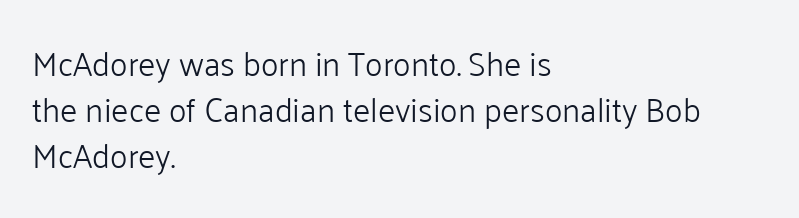
The image shows 33 px light sans-serif type, upright; set left-aligned, normal line spacing (1.4x), normal letter spacing, not underlined; low stroke contrast and a medium x-height.
